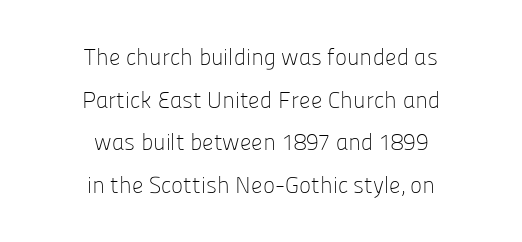
Q: Is the text bold? A: No.
Q: Is the text italic (slanted)? A: No, it is upright.
Q: Is the text underlined? A: No.
Q: How is the paragraph aligned? A: Centered.
Q: Is the spacing between letters normal or unusually wide? A: Normal.
